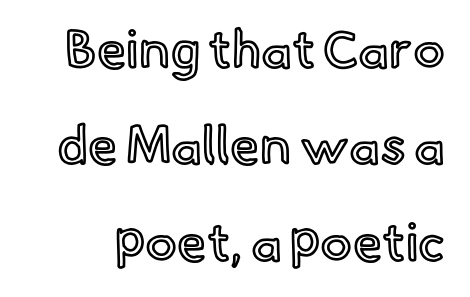
The image shows 53 px text type, upright; set line spacing 1.82x, normal letter spacing, not underlined; a small x-height.
